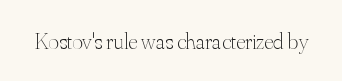
Q: Is the text bold? A: No.
Q: Is the text italic (slanted)? A: No, it is upright.
Q: Is the text underlined? A: No.
Q: Is the spacing between letters normal or unusually wide? A: Normal.
